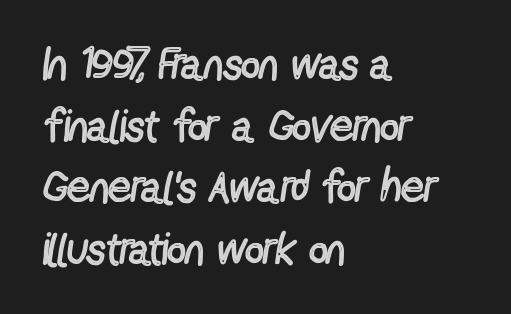
Nobody drew a line under any word here. Bold? No — there's no thickening of the strokes. The designer went with a sans here, leaving each stem footless. The face used here is rendered with its standard letterfit.
